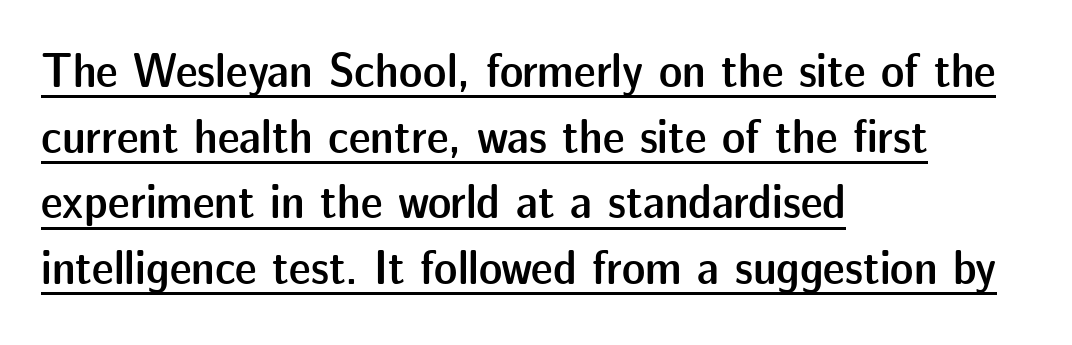
Q: Is the text bold? A: Semi-bold.
Q: Is the text italic (slanted)? A: No, it is upright.
Q: Is the typeface a serif or a sans-serif typeface? A: Sans-serif.
Q: Is the text underlined? A: Yes.
Q: How is the paragraph aligned? A: Left-aligned.
Q: Is the spacing between letters normal or unusually wide? A: Normal.
Q: Is the spacing between lines tight, normal or loose? A: Normal.
Q: Width (condensed, normal, or wide)? A: Normal.
Q: Stroke contrast? A: Low.
Q: x-height? A: Medium.
Q: Monospaced? A: No.
